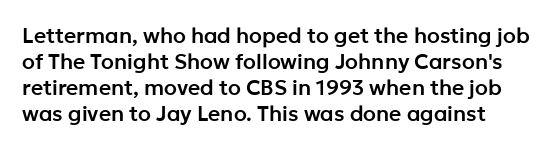
{"italic": "no", "underline": "no", "line_spacing_ratio": 1.24, "letter_spacing": "normal", "letter_spacing_em": 0.0, "glyph_px": 21}
